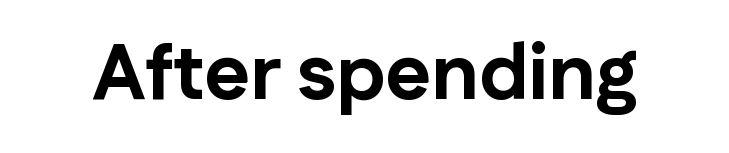
Q: Is the text bold? A: Yes.
Q: Is the text italic (slanted)? A: No, it is upright.
Q: Is the typeface a serif or a sans-serif typeface? A: Sans-serif.
Q: Is the text underlined? A: No.
Q: Is the spacing between letters normal or unusually wide? A: Normal.
Q: Width (condensed, normal, or wide)? A: Normal.
Q: Stroke contrast? A: Low.
Q: x-height? A: Medium.
Q: Monospaced? A: No.
